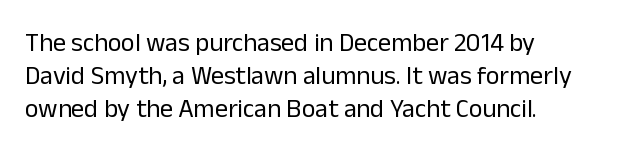
{"italic": "no", "bold": "no", "underline": "no", "align": "left", "line_spacing": "normal", "line_spacing_ratio": 1.27, "letter_spacing": "normal", "letter_spacing_em": 0.0, "glyph_px": 26}
